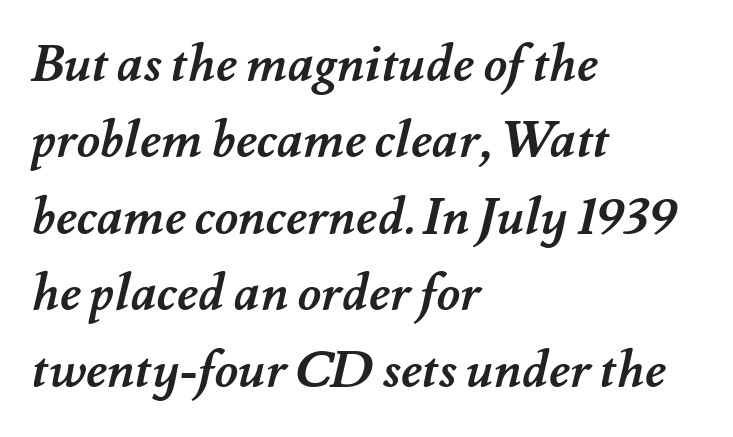
{"bold": "yes", "weight": "semibold", "width": "normal", "stroke_contrast": "medium", "x_height": "small", "monospaced": "no", "underline": "no", "align": "left", "line_spacing": "normal", "line_spacing_ratio": 1.5, "letter_spacing": "normal", "letter_spacing_em": 0.0, "glyph_px": 51}
